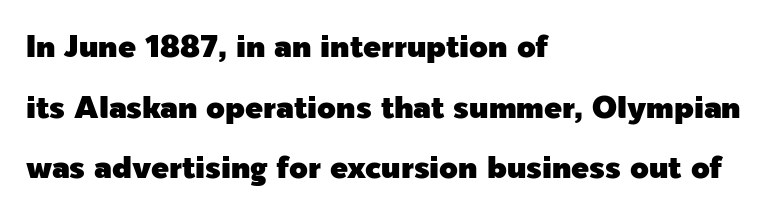
The image shows 30 px sans-serif type, upright; set left-aligned, loose line spacing (2.02x), normal letter spacing, not underlined; a medium x-height.
